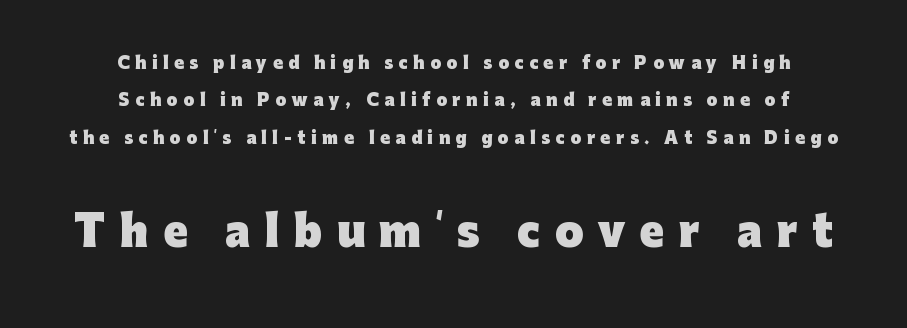
Q: Is the text bold? A: Yes.
Q: Is the text italic (slanted)? A: No, it is upright.
Q: Is the typeface a serif or a sans-serif typeface? A: Sans-serif.
Q: Is the text underlined? A: No.
Q: How is the paragraph aligned? A: Centered.
Q: Is the spacing between letters normal or unusually wide? A: Unusually wide.
Q: Is the spacing between lines tight, normal or loose? A: Loose.
Q: Which block of text is set in a larger size, the first (top) or the second (bottom)? A: The second (bottom) one.
Q: Width (condensed, normal, or wide)? A: Normal.
Q: Stroke contrast? A: Low.
Q: x-height? A: Medium.
Q: Monospaced? A: No.
